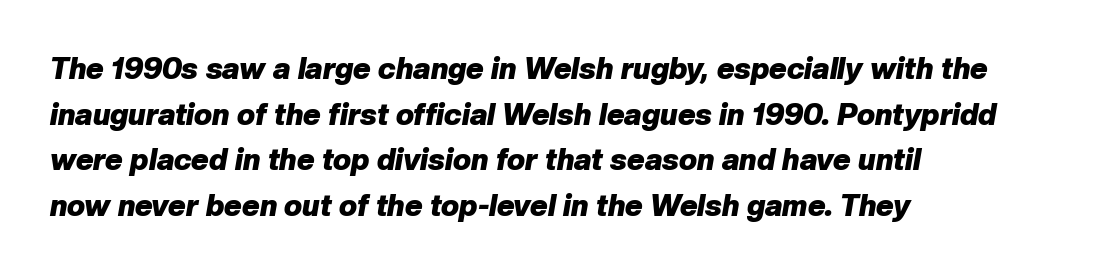
{"italic": "yes", "lean": "right", "slant_degrees": 10, "bold": "yes", "weight": "heavy", "width": "normal", "stroke_contrast": "low", "x_height": "medium", "monospaced": "no", "underline": "no", "align": "left", "line_spacing": "normal", "line_spacing_ratio": 1.52, "letter_spacing": "normal", "letter_spacing_em": 0.0, "glyph_px": 30}
